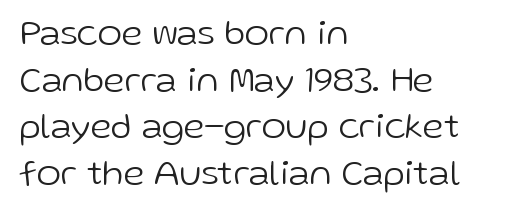
Q: Is the text bold? A: No.
Q: Is the text italic (slanted)? A: No, it is upright.
Q: Is the typeface a serif or a sans-serif typeface? A: Sans-serif.
Q: Is the text underlined? A: No.
Q: How is the paragraph aligned? A: Left-aligned.
Q: Is the spacing between letters normal or unusually wide? A: Normal.
Q: Is the spacing between lines tight, normal or loose? A: Normal.
Q: Width (condensed, normal, or wide)? A: Normal.
Q: Stroke contrast? A: Low.
Q: x-height? A: Medium.
Q: Monospaced? A: No.
